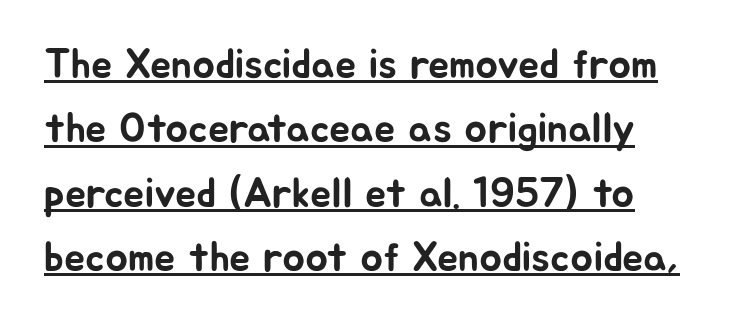
Glyph-to-glyph distance matches everyday printed text. Varying glyph widths throughout — classic text-font behaviour. Quick note: not italic, upright. Typeset ragged right — the left edge is the straight one. Rows of type keep a routine distance in the vertical direction. What kind of face is this? One without serifs — a sans.
